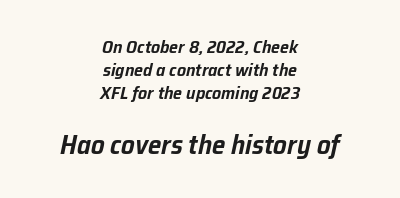
The image shows 27 px text type, italic (leaning right); set centered, normal line spacing (1.28x), normal letter spacing, not underlined; the second (bottom) block is 1.5x larger.
